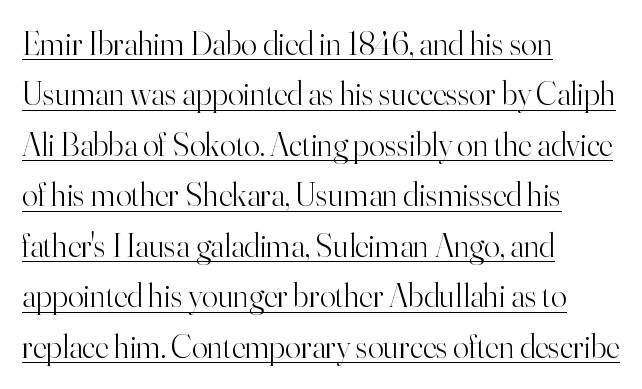
{"serif": "yes", "italic": "no", "bold": "no", "weight": "light", "width": "normal", "stroke_contrast": "high", "x_height": "small", "monospaced": "no", "underline": "yes", "align": "left", "line_spacing": "normal", "line_spacing_ratio": 1.53, "letter_spacing": "normal", "letter_spacing_em": 0.0, "glyph_px": 33}
